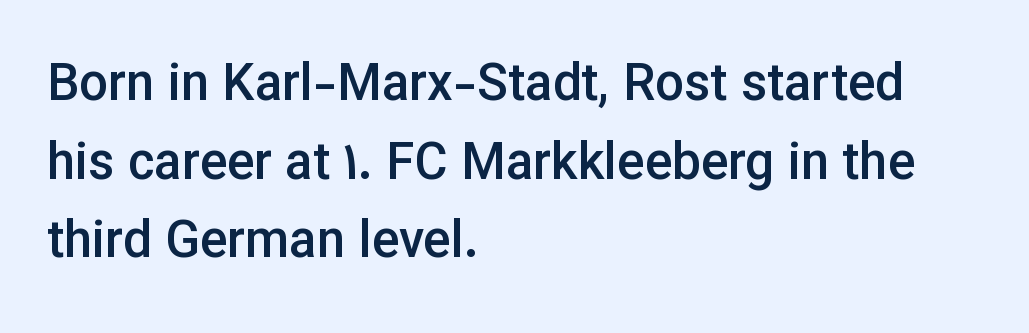
{"serif": "no", "italic": "no", "bold": "semi", "weight": "semibold", "width": "normal", "stroke_contrast": "low", "x_height": "medium", "monospaced": "no", "underline": "no", "align": "left", "line_spacing": "normal", "line_spacing_ratio": 1.54, "letter_spacing": "normal", "letter_spacing_em": 0.0, "glyph_px": 51}
